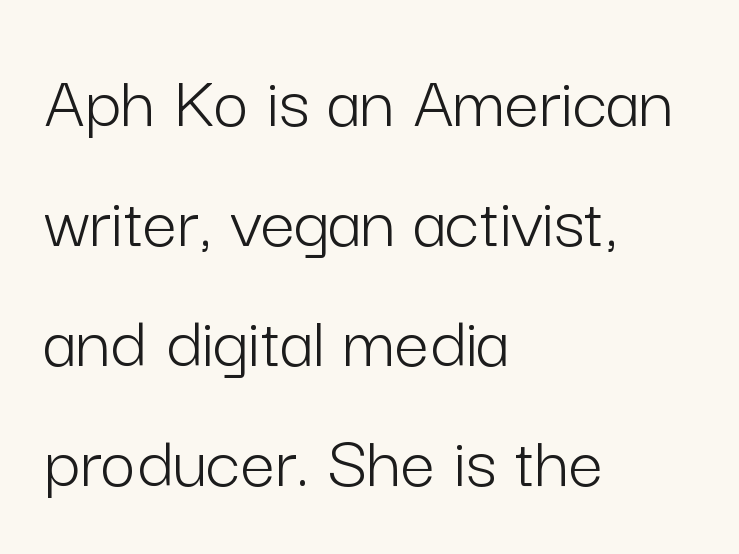
The image shows 77 px light sans-serif type, upright; set left-aligned, normal line spacing (1.56x), normal letter spacing, not underlined; low stroke contrast and a medium x-height.
